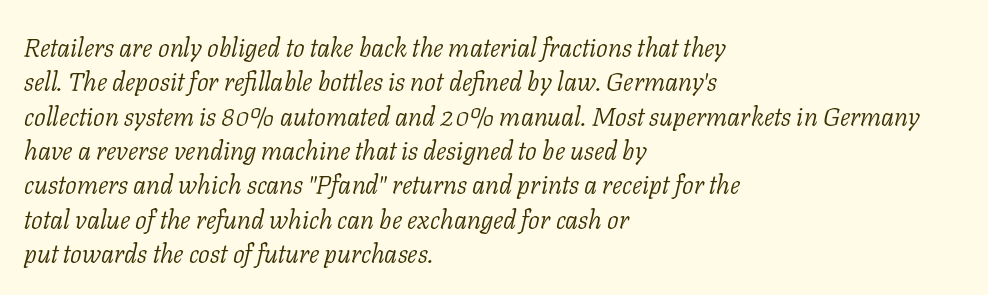
The image shows 26 px text type, italic (leaning right); set left-aligned, normal line spacing (1.32x), normal letter spacing, not underlined.
